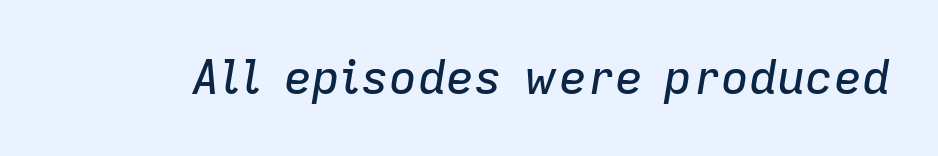
{"italic": "yes", "lean": "right", "slant_degrees": 9, "width": "normal", "stroke_contrast": "low", "x_height": "medium", "monospaced": "no", "underline": "no", "letter_spacing": "normal", "letter_spacing_em": 0.0, "glyph_px": 47}
